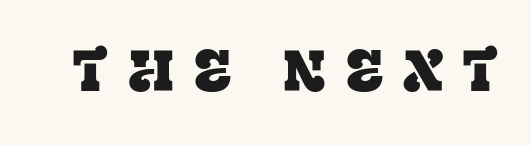
Q: Is the text italic (slanted)? A: No, it is upright.
Q: Is the typeface a serif or a sans-serif typeface? A: Serif.
Q: Is the text underlined? A: No.
Q: Is the spacing between letters normal or unusually wide? A: Unusually wide.
Q: Width (condensed, normal, or wide)? A: Normal.
Q: Stroke contrast? A: Low.
Q: x-height? A: Large.
Q: Monospaced? A: No.
